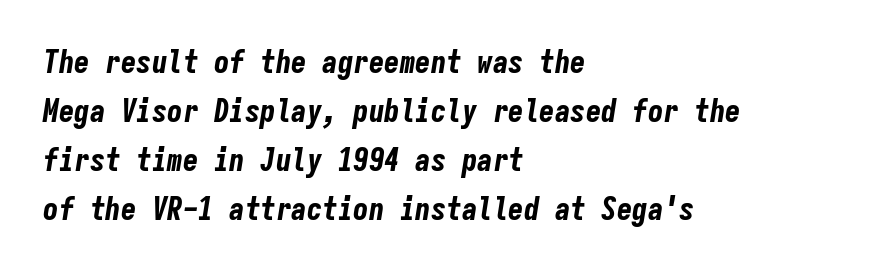
Each line starts at the same left margin while the right side varies. Line spacing here is normal. Students, this is bold: see how much ink each stroke carries. The tracking reads as untouched default to a designer's eye. Think of a typewriter: that constant character pitch is what you see here. Italic: yes, the glyphs are oblique.
